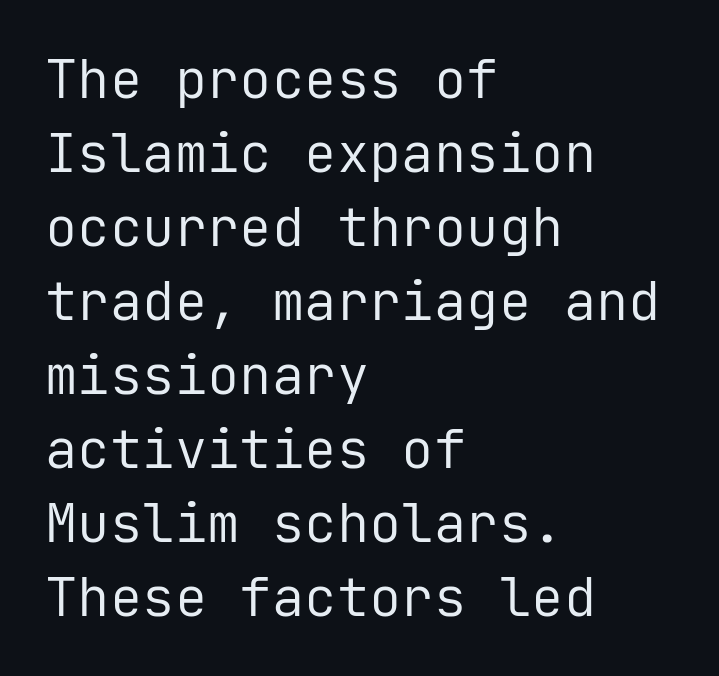
Q: Is the text bold? A: No.
Q: Is the text italic (slanted)? A: No, it is upright.
Q: Is the typeface a serif or a sans-serif typeface? A: Sans-serif.
Q: Is the text underlined? A: No.
Q: How is the paragraph aligned? A: Left-aligned.
Q: Is the spacing between letters normal or unusually wide? A: Normal.
Q: Is the spacing between lines tight, normal or loose? A: Normal.
Q: Width (condensed, normal, or wide)? A: Normal.
Q: Stroke contrast? A: Low.
Q: x-height? A: Medium.
Q: Monospaced? A: Yes.
